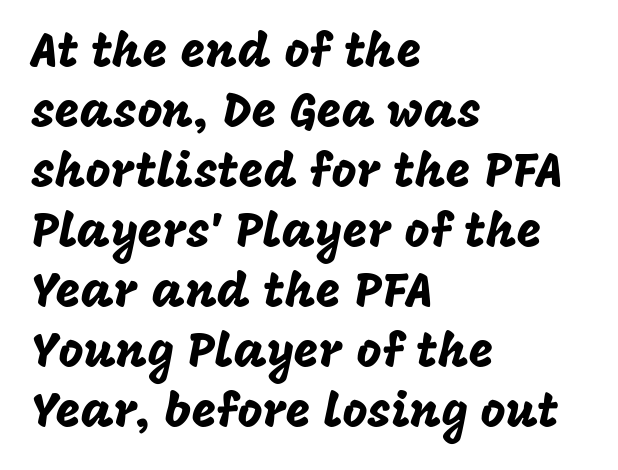
Q: Is the text italic (slanted)? A: Yes.
Q: Is the typeface a serif or a sans-serif typeface? A: Sans-serif.
Q: Is the text underlined? A: No.
Q: How is the paragraph aligned? A: Left-aligned.
Q: Is the spacing between letters normal or unusually wide? A: Normal.
Q: Is the spacing between lines tight, normal or loose? A: Normal.
Q: Width (condensed, normal, or wide)? A: Normal.
Q: Stroke contrast? A: Low.
Q: x-height? A: Large.
Q: Monospaced? A: No.
